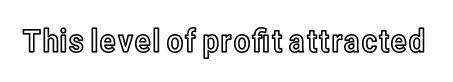
{"italic": "no", "width": "condensed", "x_height": "medium", "monospaced": "no", "underline": "no", "letter_spacing": "normal", "letter_spacing_em": 0.0, "glyph_px": 32}
